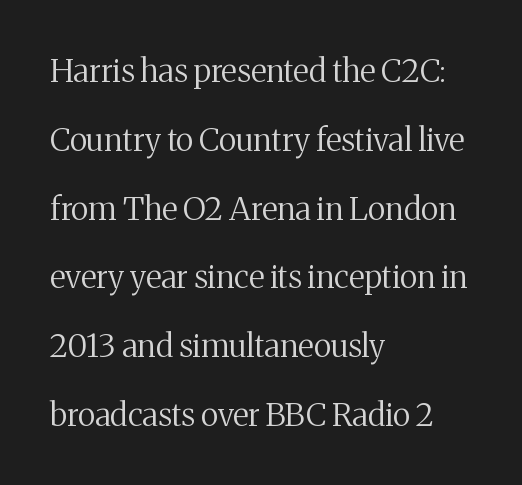
No heavy texture on the line: the type isn't bold. Layout note: lines flush left. Letter spacing: default. Is this a fixed-width face? No — the glyphs have proportional, varying widths.
